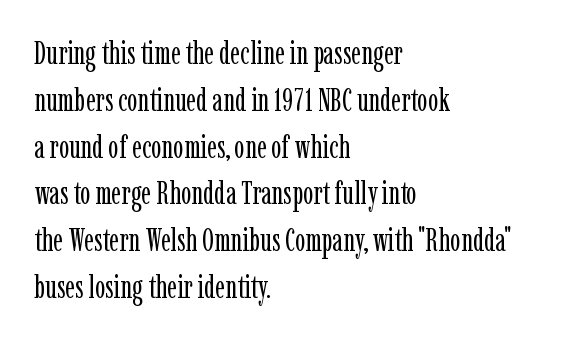
Each letter's strokes conclude with small projecting serifs. The rendering uses natural spacing where letterforms have individual widths. Descenders hang freely into open space. The line texture is even and compact thanks to regular tracking.
